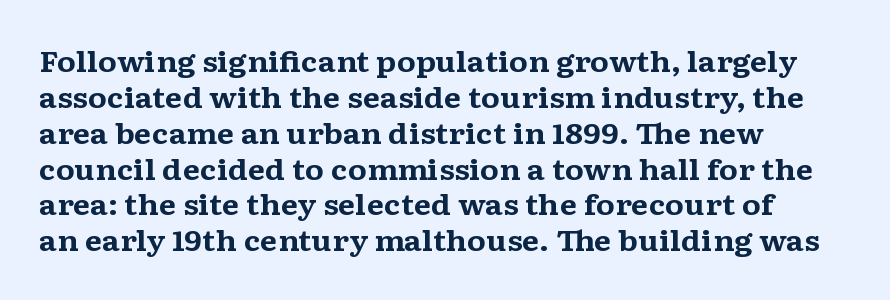
Q: Is the text bold? A: Yes.
Q: Is the text italic (slanted)? A: No, it is upright.
Q: Is the typeface a serif or a sans-serif typeface? A: Serif.
Q: Is the text underlined? A: No.
Q: How is the paragraph aligned? A: Left-aligned.
Q: Is the spacing between letters normal or unusually wide? A: Normal.
Q: Is the spacing between lines tight, normal or loose? A: Normal.
Q: Width (condensed, normal, or wide)? A: Wide.
Q: Stroke contrast? A: Medium.
Q: x-height? A: Medium.
Q: Monospaced? A: No.
